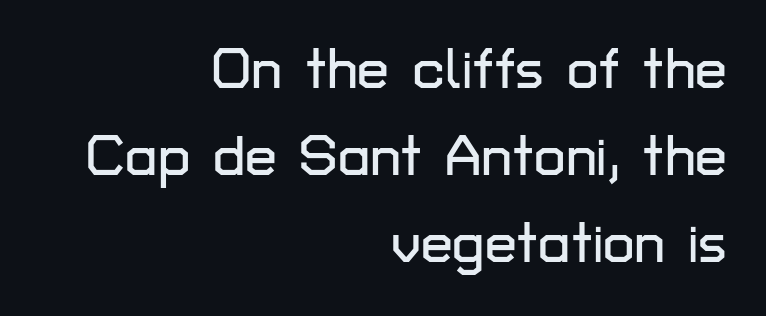
The image shows 57 px sans-serif type, upright; set right-aligned, normal line spacing (1.53x), normal letter spacing, not underlined; low stroke contrast and a medium x-height.
